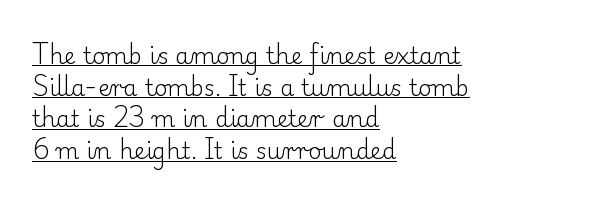
The image shows 23 px text type, upright; set left-aligned, normal line spacing (1.38x), normal letter spacing, underlined.
